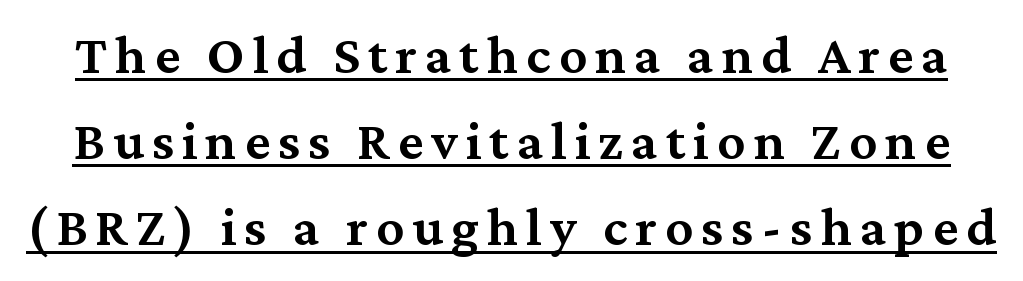
{"serif": "yes", "italic": "no", "bold": "semi", "weight": "semibold", "width": "normal", "stroke_contrast": "medium", "x_height": "medium", "monospaced": "no", "underline": "yes", "line_spacing": "normal", "line_spacing_ratio": 1.54, "glyph_px": 56}
